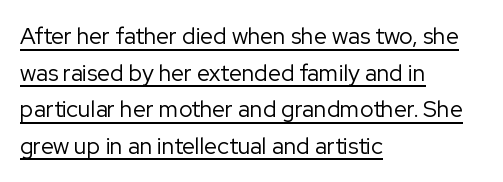
Regarding leading, the lines here are spaced in the standard way. Observe the ordinary spacing: letters are neighbours, not strangers. Weight: regular or lighter. The specimen includes a rule beneath the text block's lines. These lines were composed using upright roman letters.
